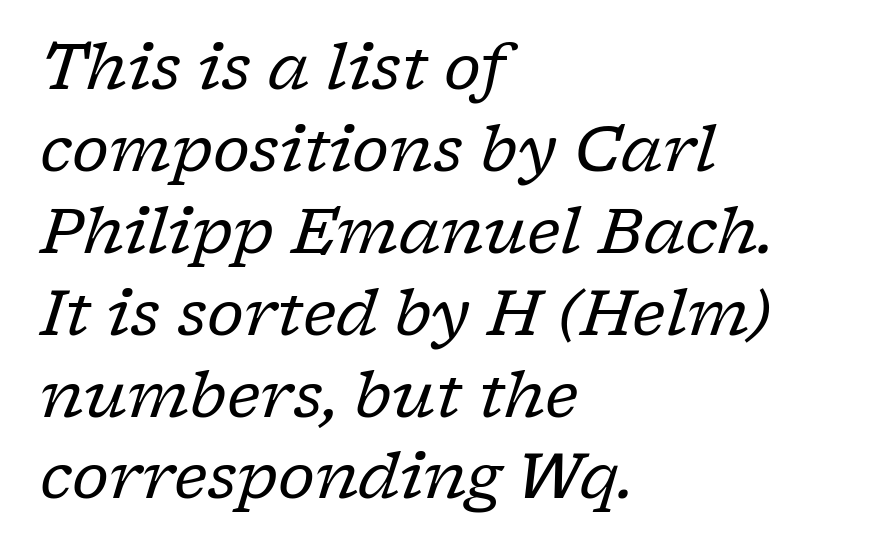
The image shows 63 px regular-weight serif type, italic (leaning right); set left-aligned, normal line spacing (1.3x), normal letter spacing, not underlined; low stroke contrast and a medium x-height.
